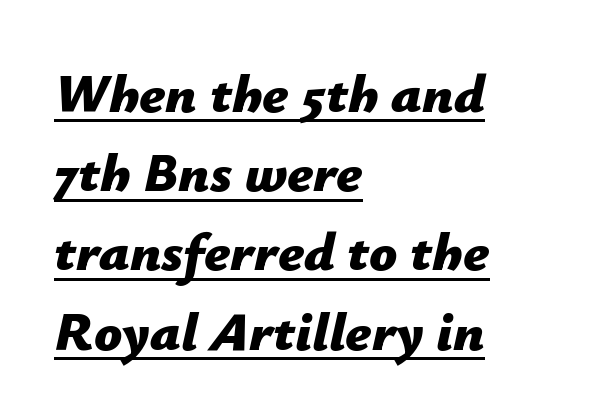
{"italic": "yes", "lean": "right", "slant_degrees": 12, "bold": "yes", "weight": "bold", "width": "normal", "stroke_contrast": "low", "x_height": "medium", "monospaced": "no", "underline": "yes", "align": "left", "line_spacing": "normal", "line_spacing_ratio": 1.44, "letter_spacing": "normal", "letter_spacing_em": 0.0, "glyph_px": 55}
